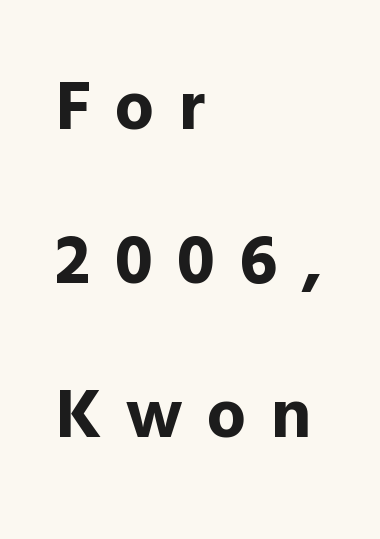
The image shows 70 px bold sans-serif type, upright; set left-aligned, loose line spacing (2.2x), unusually wide letter spacing (+0.35 em), not underlined; a medium x-height.
